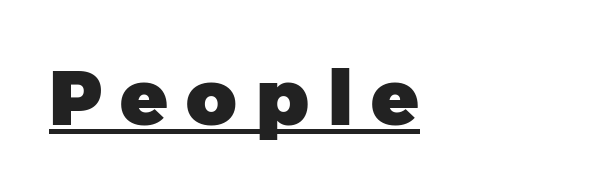
Has an underline been added? It has. Letterform terminals end flat and unadorned throughout the passage. Varying glyph widths throughout — classic text-font behaviour. These words are printed bold, with thick strokes throughout.
